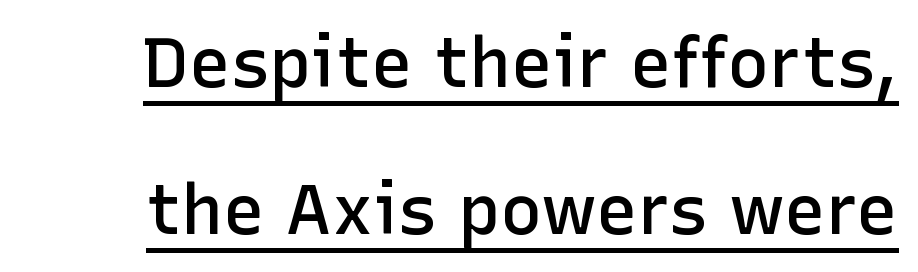
{"serif": "no", "italic": "no", "bold": "semi", "weight": "semibold", "width": "normal", "stroke_contrast": "low", "x_height": "medium", "monospaced": "no", "underline": "yes", "line_spacing": "loose", "line_spacing_ratio": 2.1, "letter_spacing": "normal", "letter_spacing_em": 0.0, "glyph_px": 70}
